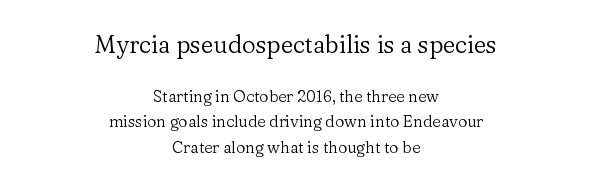
{"italic": "no", "bold": "no", "underline": "no", "align": "center", "line_spacing": "normal", "line_spacing_ratio": 1.58, "letter_spacing": "normal", "letter_spacing_em": 0.0, "larger_block": "first", "size_ratio": 1.5, "glyph_px": 24}
